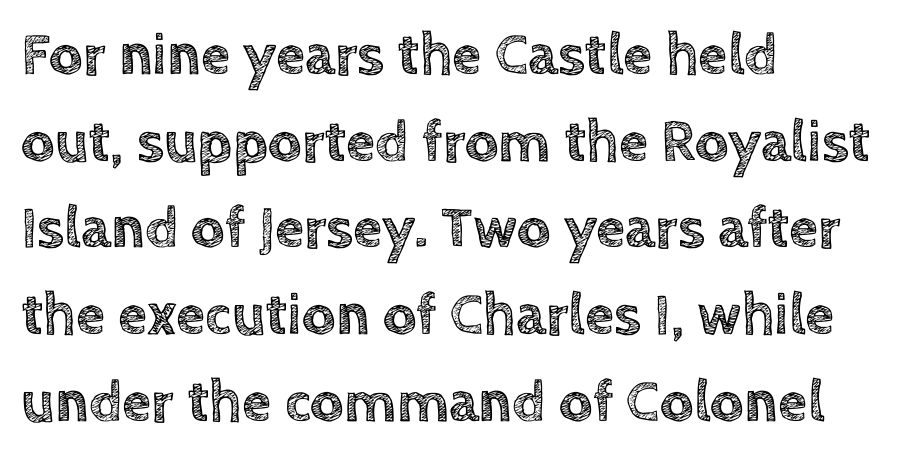
Q: Is the text italic (slanted)? A: No, it is upright.
Q: Is the text underlined? A: No.
Q: How is the paragraph aligned? A: Left-aligned.
Q: Is the spacing between letters normal or unusually wide? A: Normal.
Q: Is the spacing between lines tight, normal or loose? A: Normal.
Q: Width (condensed, normal, or wide)? A: Normal.
Q: x-height? A: Large.
Q: Monospaced? A: No.
